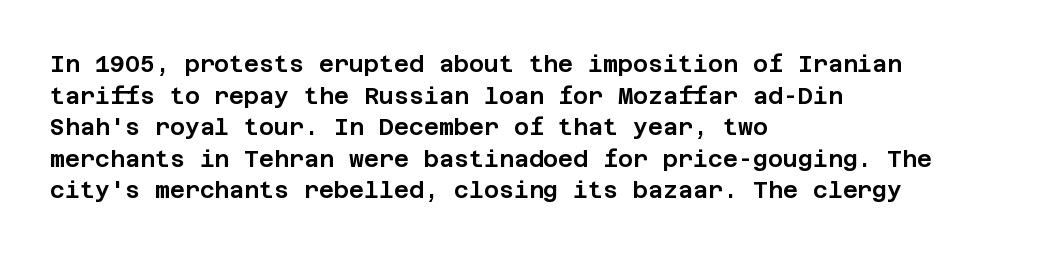
The letterforms sit shoulder to shoulder at normal distance. The paragraph has a hard left edge and a soft right edge. A clean baseline with only descenders dipping below it. No italicization has been applied; the sample stays upright.
